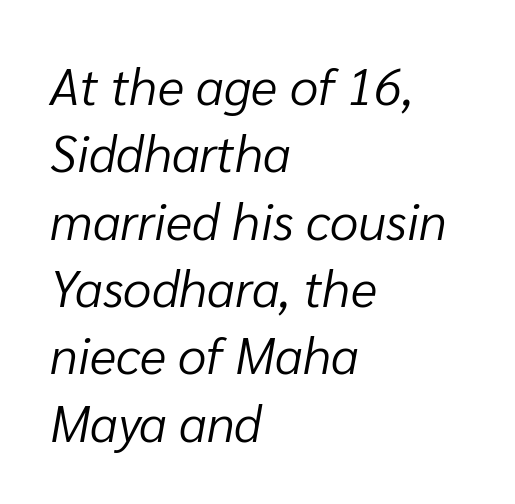
Q: Is the text bold? A: No.
Q: Is the text italic (slanted)? A: Yes, it leans right by about 10 degrees.
Q: Is the text underlined? A: No.
Q: How is the paragraph aligned? A: Left-aligned.
Q: Is the spacing between letters normal or unusually wide? A: Normal.
Q: Is the spacing between lines tight, normal or loose? A: Normal.
Q: Width (condensed, normal, or wide)? A: Normal.
Q: Stroke contrast? A: Low.
Q: x-height? A: Medium.
Q: Monospaced? A: No.
